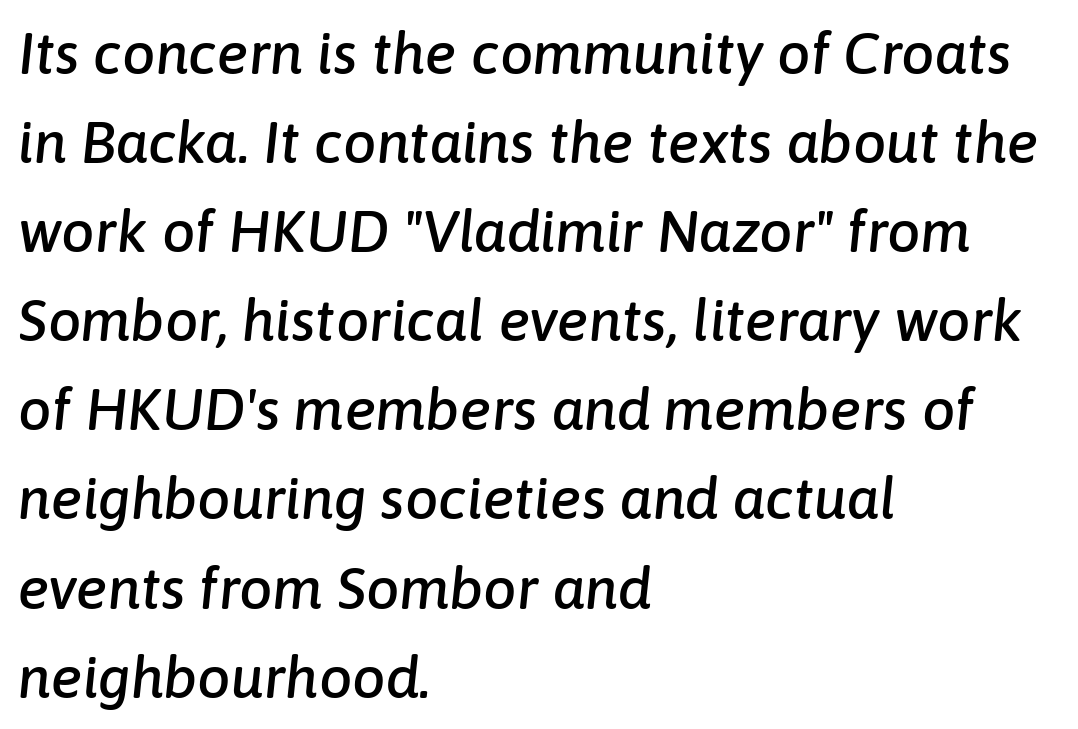
{"italic": "yes", "lean": "right", "slant_degrees": 6, "width": "normal", "stroke_contrast": "low", "x_height": "medium", "monospaced": "no", "underline": "no", "align": "left", "line_spacing": "normal", "line_spacing_ratio": 1.51, "letter_spacing": "normal", "letter_spacing_em": 0.0, "glyph_px": 59}
